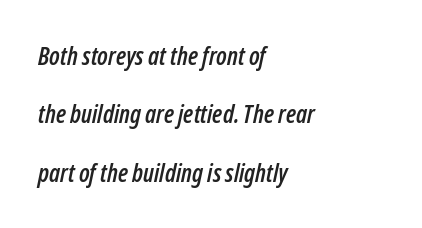
{"italic": "yes", "lean": "right", "slant_degrees": 12, "underline": "no", "align": "left", "line_spacing": "loose", "line_spacing_ratio": 2.34, "letter_spacing": "normal", "letter_spacing_em": 0.0, "glyph_px": 25}
